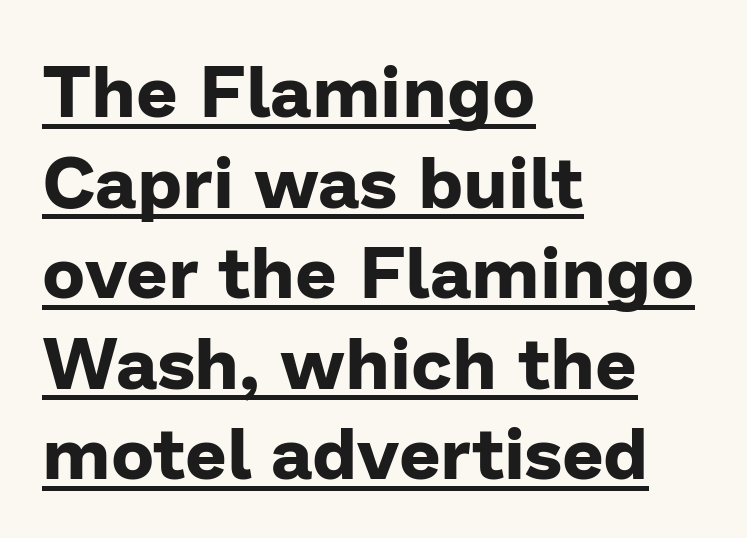
The image shows 73 px bold sans-serif type, upright; set left-aligned, line spacing 1.24x, normal letter spacing, underlined; low stroke contrast and a medium x-height.
